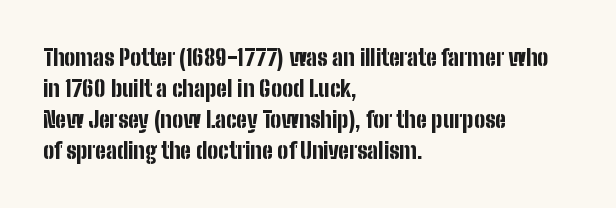
Q: Is the text bold? A: Yes.
Q: Is the text italic (slanted)? A: No, it is upright.
Q: Is the text underlined? A: No.
Q: How is the paragraph aligned? A: Left-aligned.
Q: Is the spacing between letters normal or unusually wide? A: Normal.
Q: Is the spacing between lines tight, normal or loose? A: Normal.
